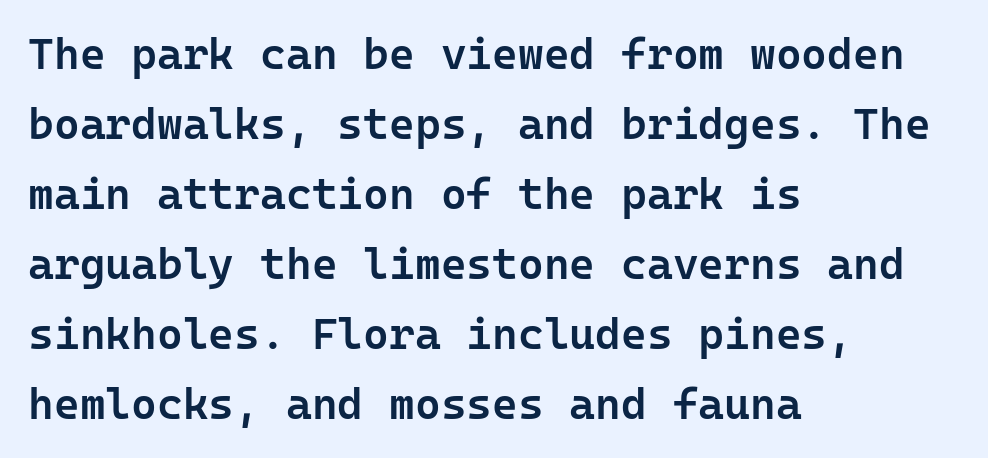
The image shows 44 px semibold sans-serif type, upright, monospaced; set left-aligned, normal line spacing (1.59x), normal letter spacing, not underlined; low stroke contrast and a medium x-height.
